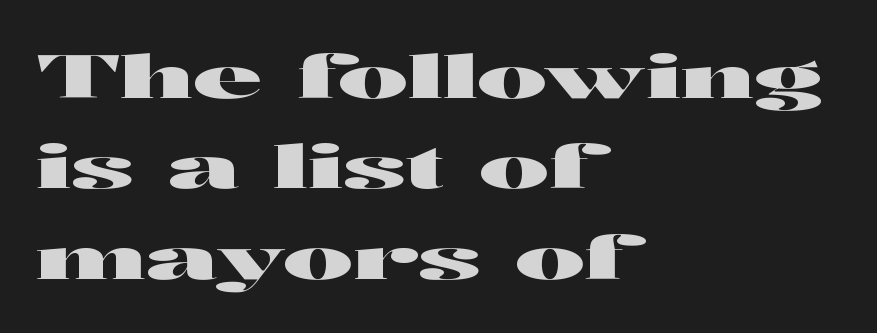
The image shows 59 px wide sans-serif type, upright; set left-aligned, normal line spacing (1.53x), normal letter spacing, not underlined; high stroke contrast and a medium x-height.
